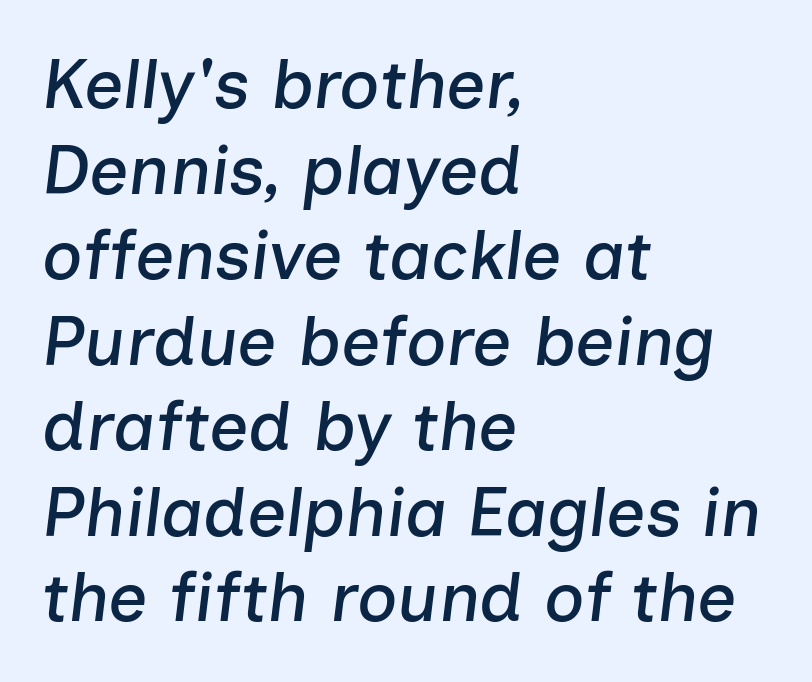
The passage shown has conventional tracking throughout. The ragged edge is on the right, which tells us the setting is flush left. The space directly below the letters is spotless. The rendering uses natural spacing where letterforms have individual widths.
